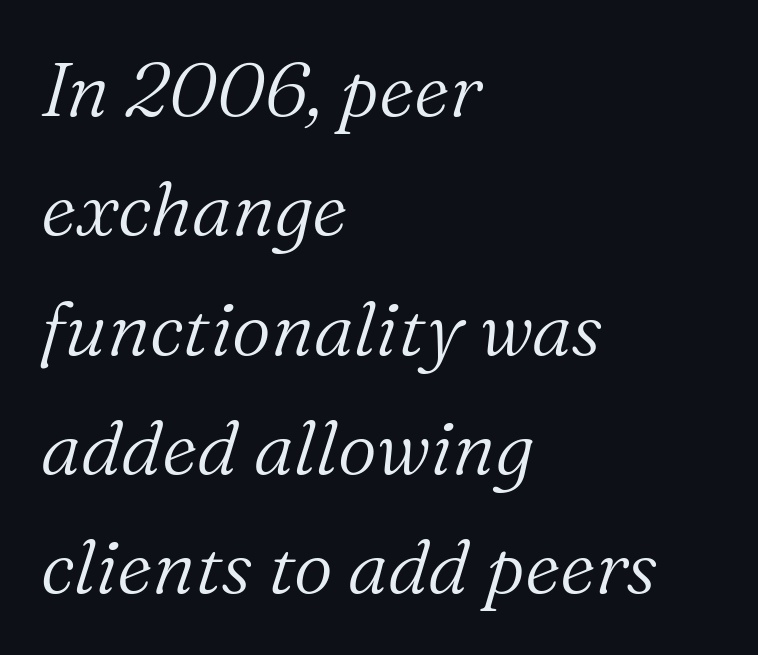
Is the type heavy? It reads as light-to-regular instead. The strip under each line holds only bare page. Every row of glyphs begins at an identical x-position on the left. A typesetter would call this proportional, since set widths differ per character. Does the leading feel generous? No, just average.
